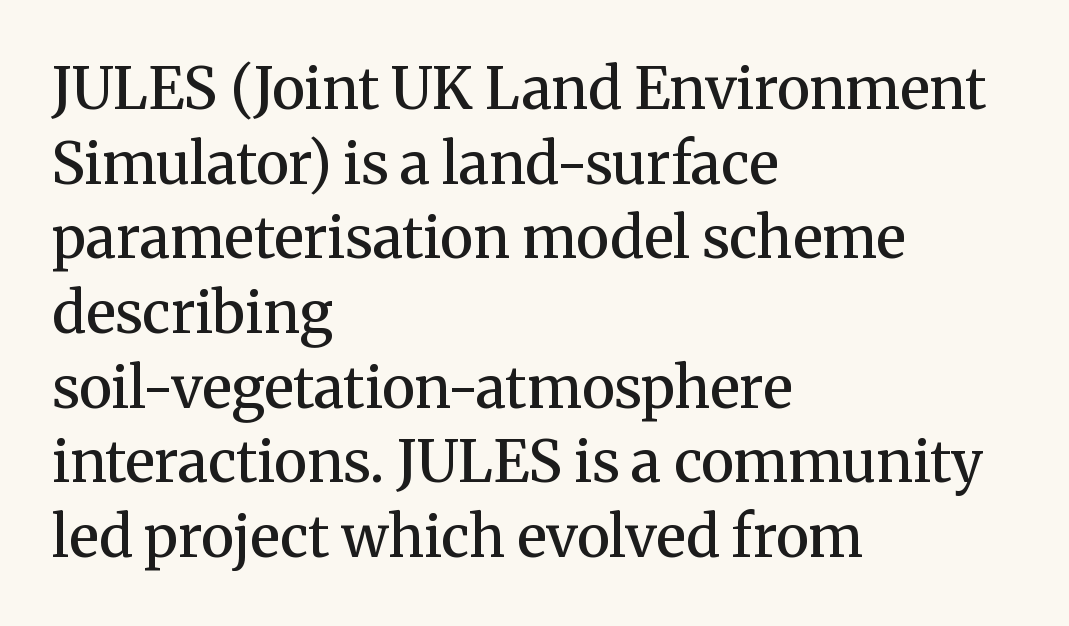
Tall strokes in this sample are plumb rather than angled. Summary of weight: moderately heavy, a semibold. I'd call this a serif setting — the letters wear small feet. Character widths vary here, with narrow letters taking less room than wide ones. Compared with a centered layout, this one pins lines to the left instead. The gaps between neighbouring characters are ordinary and unremarkable.
